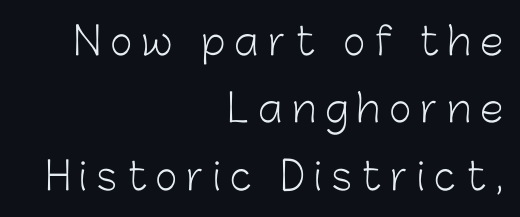
{"serif": "no", "italic": "no", "bold": "no", "weight": "light", "width": "normal", "stroke_contrast": "low", "x_height": "medium", "monospaced": "no", "underline": "no", "align": "right", "line_spacing_ratio": 1.77, "letter_spacing": "wide", "letter_spacing_em": 0.25, "glyph_px": 38}
